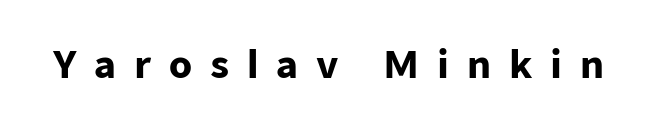
This sample uses a sans-serif face. The letters stand straight up with perfectly vertical stems. These lines have a slow, spaced-out rhythm from letter to letter. Summary of weight: heavy, a full bold. Honestly, there is no underline to notice here at all. You could not count columns in this text — the font is proportionally spaced.
